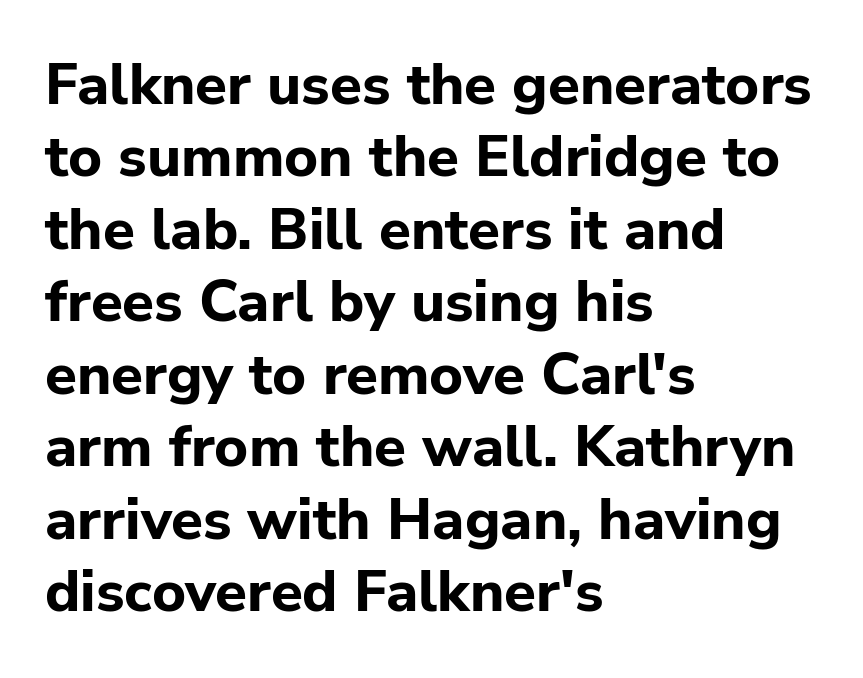
The image shows 58 px bold sans-serif type, upright; set left-aligned, normal line spacing (1.25x), normal letter spacing, not underlined; low stroke contrast and a medium x-height.
